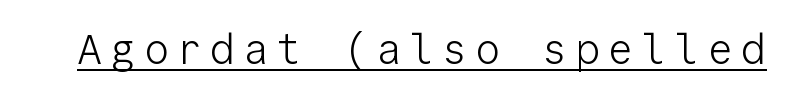
{"serif": "no", "italic": "no", "bold": "no", "weight": "light", "width": "normal", "stroke_contrast": "low", "x_height": "medium", "monospaced": "yes", "underline": "yes", "glyph_px": 42}
